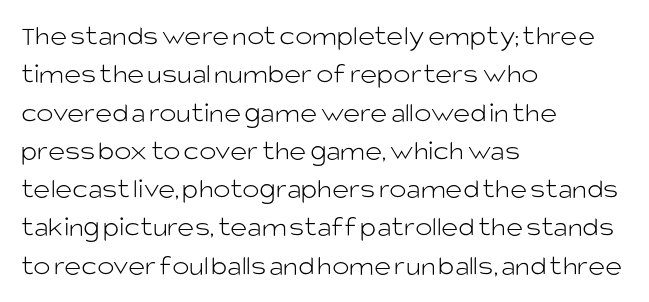
The image shows 29 px light sans-serif type, upright; set left-aligned, normal line spacing (1.32x), normal letter spacing, not underlined; low stroke contrast and a large x-height.
